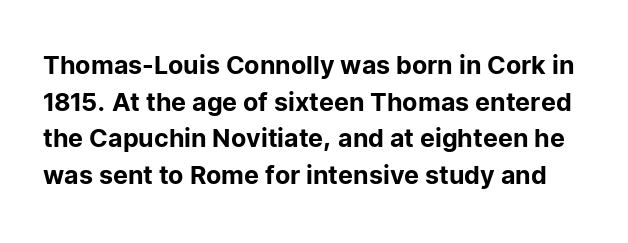
The image shows 25 px text type, upright; set normal line spacing (1.47x), normal letter spacing, not underlined.
